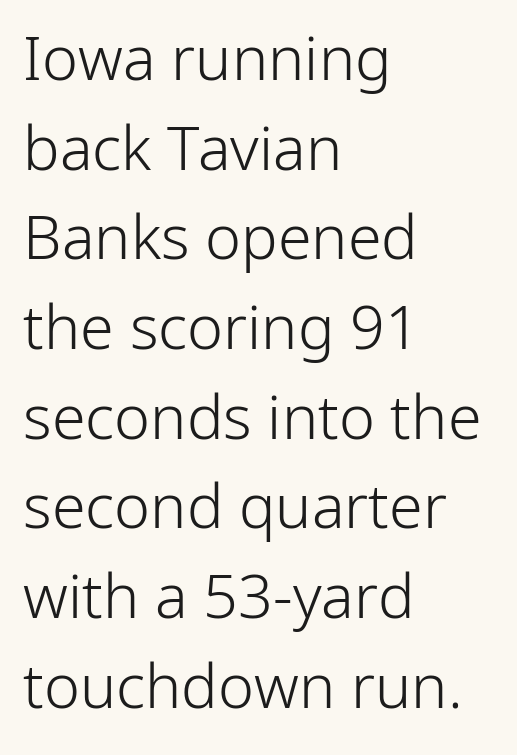
The glyphs are unaccompanied by any horizontal stroke below them. Ascenders rise straight up at ninety degrees. Think of a printed novel: that variable character pitch is what you see here. The leading is moderate, giving the passage an even texture.
